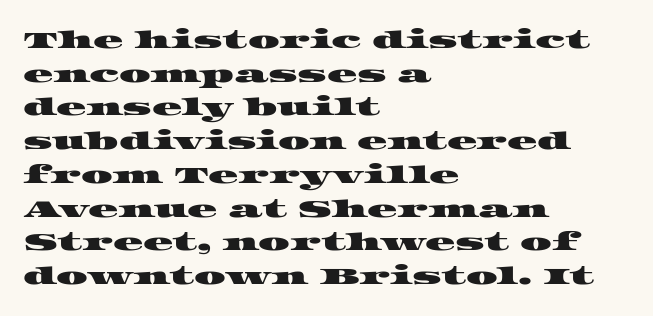
The image shows 25 px text type; set left-aligned, normal line spacing (1.35x), normal letter spacing, not underlined.
